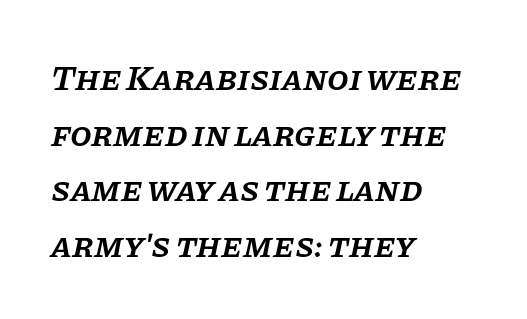
{"serif": "yes", "italic": "yes", "lean": "right", "slant_degrees": 11, "bold": "semi", "weight": "semibold", "width": "normal", "stroke_contrast": "low", "x_height": "large", "monospaced": "no", "underline": "no", "align": "left", "line_spacing": "normal", "line_spacing_ratio": 1.59, "letter_spacing": "normal", "letter_spacing_em": 0.0, "glyph_px": 35}
